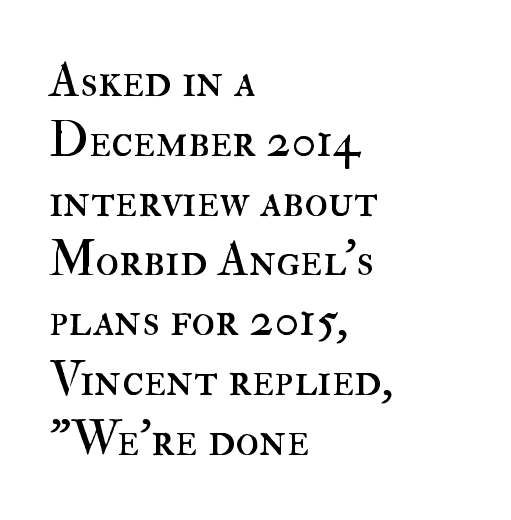
Q: Is the text bold? A: No.
Q: Is the text italic (slanted)? A: No, it is upright.
Q: Is the text underlined? A: No.
Q: How is the paragraph aligned? A: Left-aligned.
Q: Is the spacing between letters normal or unusually wide? A: Normal.
Q: Width (condensed, normal, or wide)? A: Normal.
Q: Stroke contrast? A: High.
Q: x-height? A: Small.
Q: Monospaced? A: No.
